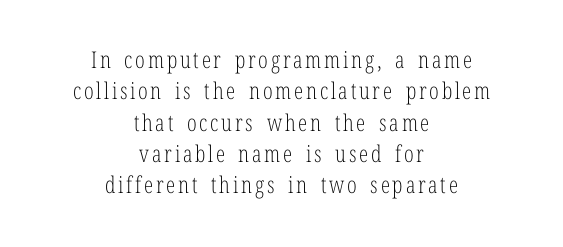
{"italic": "no", "bold": "no", "underline": "no", "align": "center", "line_spacing": "normal", "line_spacing_ratio": 1.36, "glyph_px": 23}
